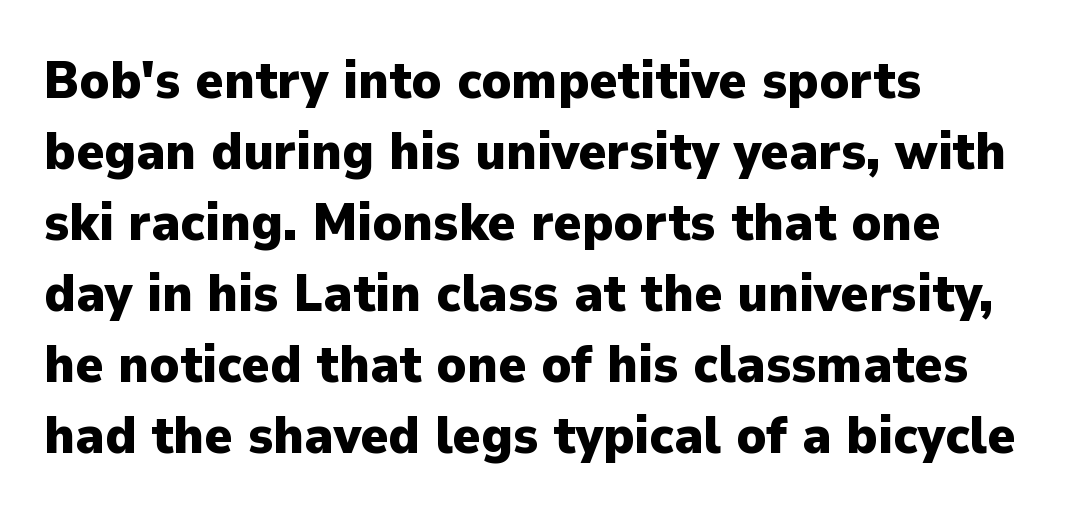
{"serif": "no", "italic": "no", "bold": "yes", "weight": "heavy", "width": "normal", "stroke_contrast": "low", "x_height": "medium", "monospaced": "no", "underline": "no", "align": "left", "line_spacing": "normal", "line_spacing_ratio": 1.34, "letter_spacing": "normal", "letter_spacing_em": 0.0, "glyph_px": 53}
